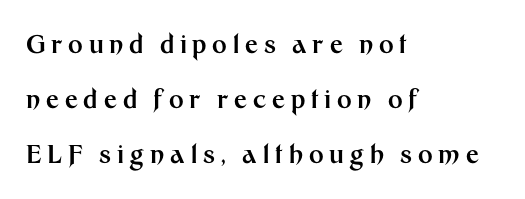
Q: Is the text bold? A: Yes.
Q: Is the text italic (slanted)? A: No, it is upright.
Q: Is the text underlined? A: No.
Q: How is the paragraph aligned? A: Left-aligned.
Q: Is the spacing between letters normal or unusually wide? A: Unusually wide.
Q: Is the spacing between lines tight, normal or loose? A: Loose.
